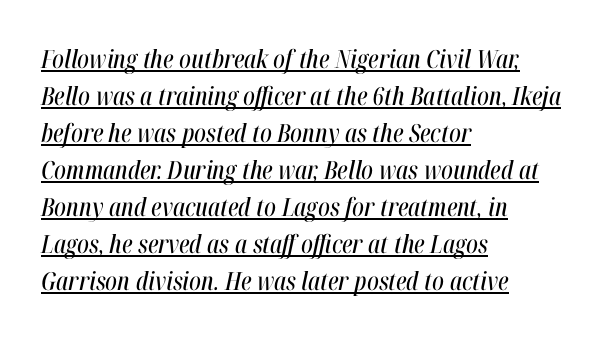
The image shows 25 px text type, italic (leaning right); set left-aligned, normal line spacing (1.48x), normal letter spacing, underlined.
